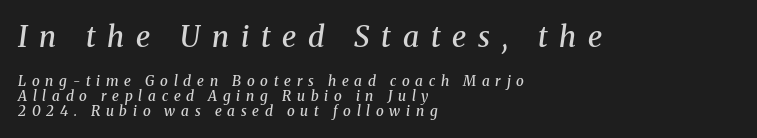
The image shows 29 px semibold serif type, italic (leaning right); set left-aligned, tight line spacing (1.06x), unusually wide letter spacing (+0.41 em), not underlined; the first (top) block is 2.07x larger; medium stroke contrast and a medium x-height.
